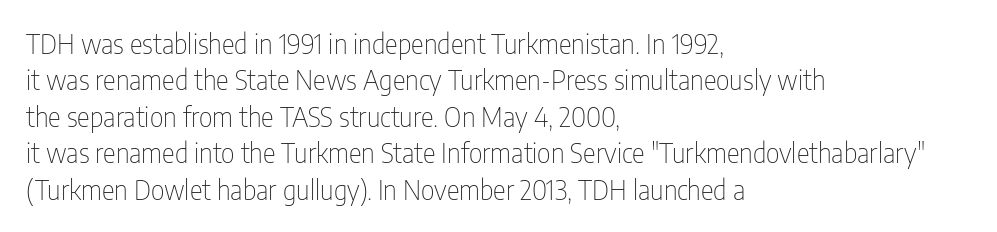
Q: Is the text bold? A: No.
Q: Is the text italic (slanted)? A: No, it is upright.
Q: Is the text underlined? A: No.
Q: How is the paragraph aligned? A: Left-aligned.
Q: Is the spacing between letters normal or unusually wide? A: Normal.
Q: Is the spacing between lines tight, normal or loose? A: Normal.
